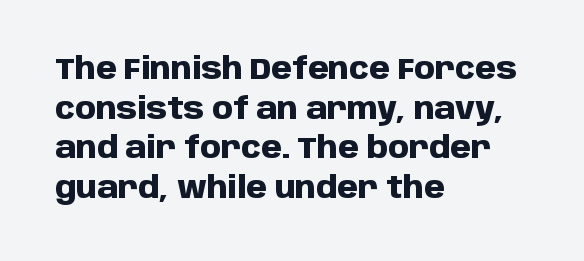
What weight is shown? A full bold with thick strokes. Varying glyph widths throughout — classic text-font behaviour. Examine the stroke ends and you'll find no serifs. A bare baseline throughout the passage. The space between consecutive lines is moderate.
